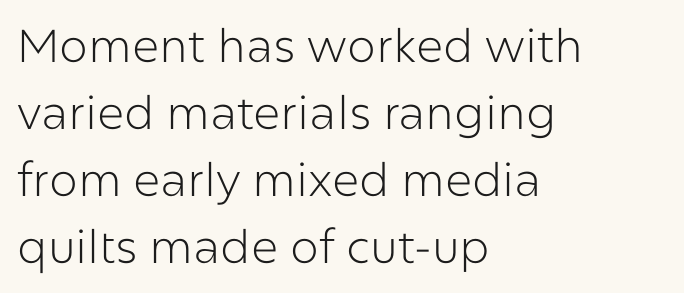
Short and long lines alike share a common starting point at left. Between one letter and the next there's only the usual sliver of space. Descenders are the only things crossing below the line. These lines are rendered in a variable-pitch font. Tall strokes in this sample are plumb rather than angled.
